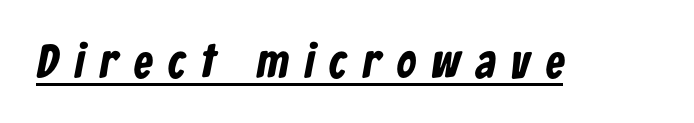
The image shows 47 px bold, condensed sans-serif type; set unusually wide letter spacing (+0.34 em), underlined; low stroke contrast and a medium x-height.
